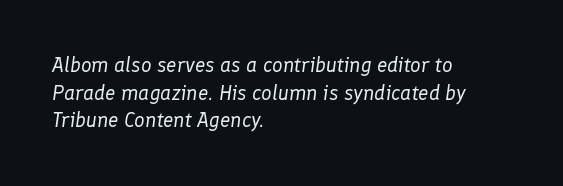
Notice how the passage keeps a crisp vertical edge on the left only. Inter-character spacing is left at the font's built-in metrics. Plain, unruled lines of type. The letterforms sit at book weight or below.
